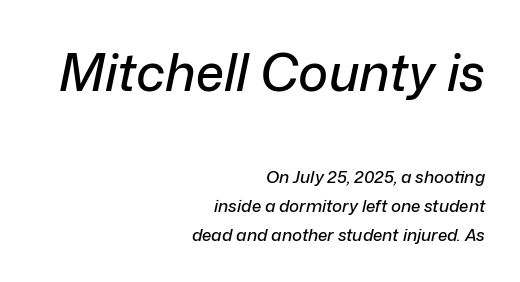
Q: Is the text italic (slanted)? A: Yes, it leans right by about 12 degrees.
Q: Is the text underlined? A: No.
Q: How is the paragraph aligned? A: Right-aligned.
Q: Is the spacing between letters normal or unusually wide? A: Normal.
Q: Which block of text is set in a larger size, the first (top) or the second (bottom)? A: The first (top) one.
Q: Width (condensed, normal, or wide)? A: Normal.
Q: Stroke contrast? A: Low.
Q: x-height? A: Medium.
Q: Monospaced? A: No.
